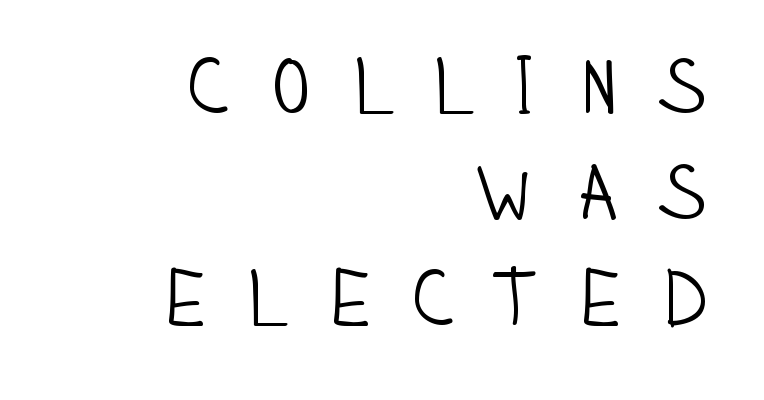
{"serif": "no", "italic": "no", "bold": "no", "weight": "light", "width": "condensed", "stroke_contrast": "low", "x_height": "large", "monospaced": "no", "underline": "no", "align": "right", "line_spacing": "normal", "line_spacing_ratio": 1.36, "letter_spacing": "wide", "letter_spacing_em": 0.48, "glyph_px": 78}
